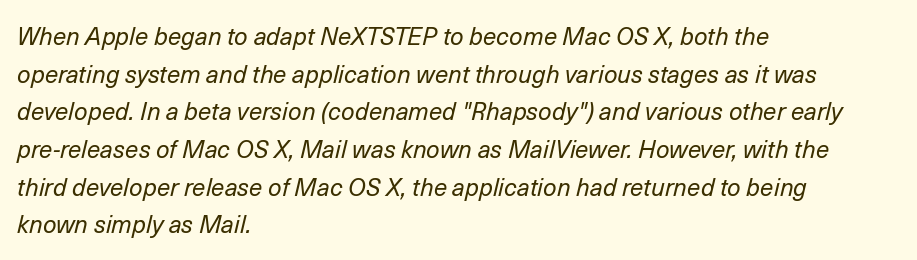
The image shows 24 px text type, italic (leaning right); set left-aligned, normal line spacing (1.57x), normal letter spacing, not underlined.
